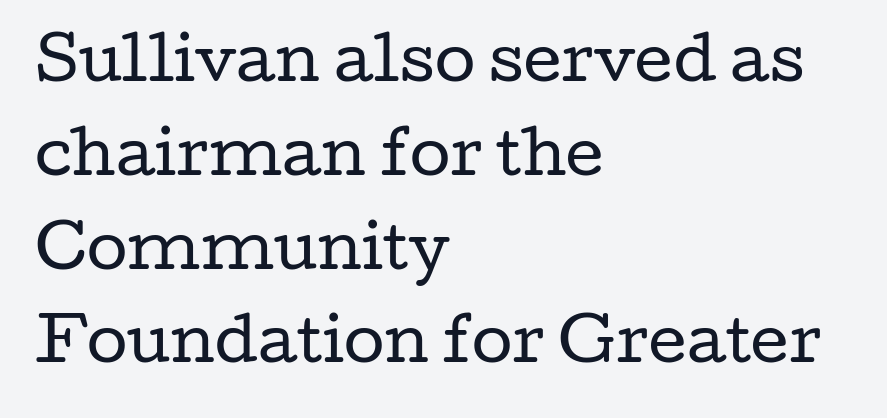
The image shows 59 px regular-weight, wide serif type, upright; set left-aligned, normal line spacing (1.59x), normal letter spacing, not underlined; low stroke contrast and a medium x-height.
